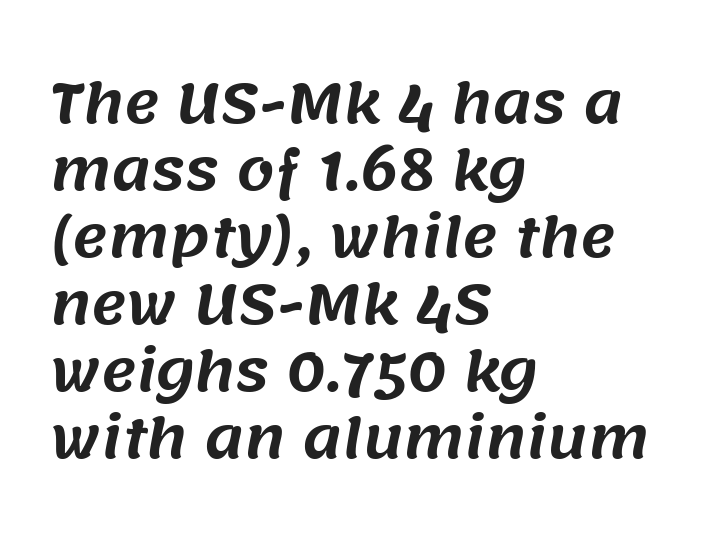
{"serif": "no", "width": "normal", "stroke_contrast": "medium", "x_height": "large", "monospaced": "no", "underline": "no", "align": "left", "line_spacing_ratio": 1.24, "letter_spacing": "normal", "letter_spacing_em": 0.0, "glyph_px": 54}
